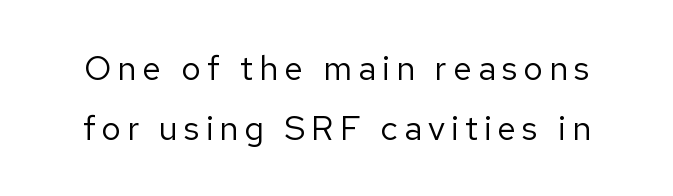
Q: Is the text bold? A: No.
Q: Is the text italic (slanted)? A: No, it is upright.
Q: Is the typeface a serif or a sans-serif typeface? A: Sans-serif.
Q: Is the text underlined? A: No.
Q: Width (condensed, normal, or wide)? A: Normal.
Q: Stroke contrast? A: Low.
Q: x-height? A: Medium.
Q: Monospaced? A: No.
